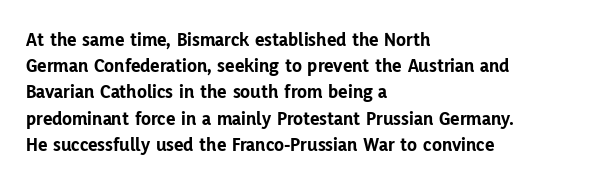
Leftover space on each line is placed entirely after the last word. Honestly, the row spacing looks completely unremarkable. This sample uses an upright cut, with every glyph sitting square on the baseline. A typesetter would call this zero additional tracking. Check the space under the baseline: it is left empty.
